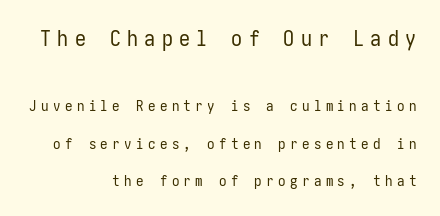
{"italic": "no", "bold": "no", "underline": "no", "align": "right", "line_spacing": "loose", "line_spacing_ratio": 2.49, "letter_spacing": "wide", "letter_spacing_em": 0.29, "larger_block": "first", "size_ratio": 1.47, "glyph_px": 22}
